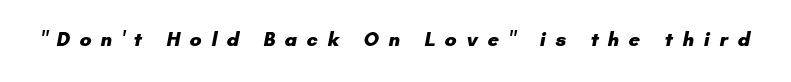
The line texture is sparse and dotted thanks to wide tracking. As a designer I'd log this as weight 700, bold. Clear beneath every line of the passage.
